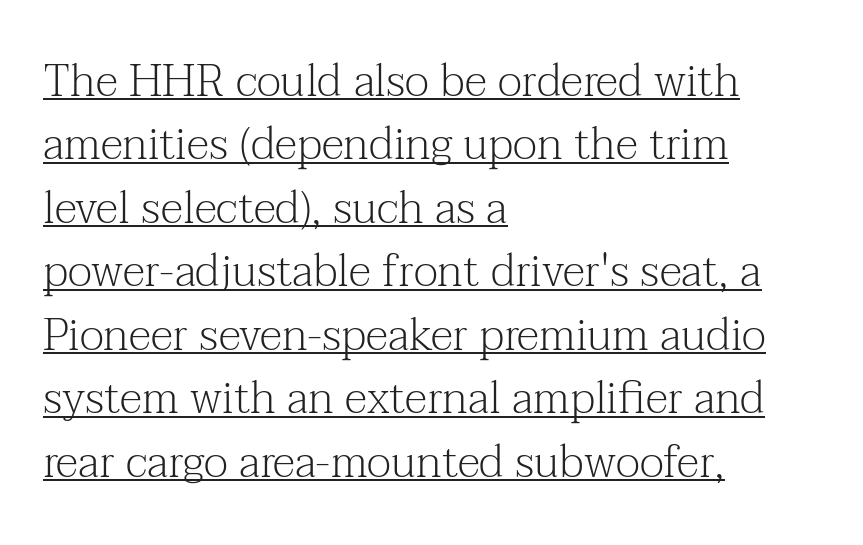
Q: Is the text bold? A: No.
Q: Is the text italic (slanted)? A: No, it is upright.
Q: Is the typeface a serif or a sans-serif typeface? A: Serif.
Q: Is the text underlined? A: Yes.
Q: How is the paragraph aligned? A: Left-aligned.
Q: Is the spacing between letters normal or unusually wide? A: Normal.
Q: Is the spacing between lines tight, normal or loose? A: Normal.
Q: Width (condensed, normal, or wide)? A: Normal.
Q: Stroke contrast? A: Medium.
Q: x-height? A: Medium.
Q: Monospaced? A: No.
